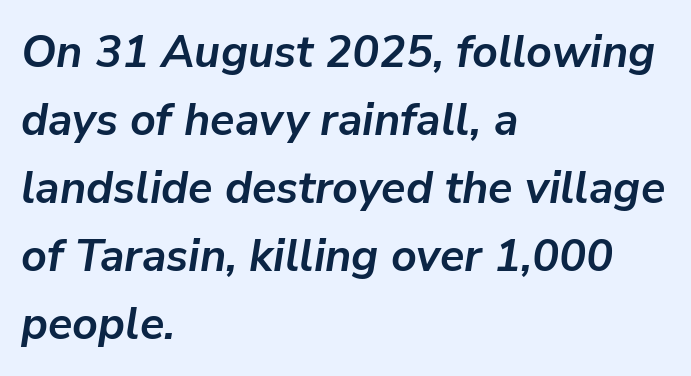
{"italic": "yes", "lean": "right", "slant_degrees": 9, "bold": "yes", "weight": "semibold", "width": "normal", "stroke_contrast": "low", "x_height": "medium", "monospaced": "no", "underline": "no", "align": "left", "line_spacing": "normal", "line_spacing_ratio": 1.51, "letter_spacing": "normal", "letter_spacing_em": 0.0, "glyph_px": 45}
